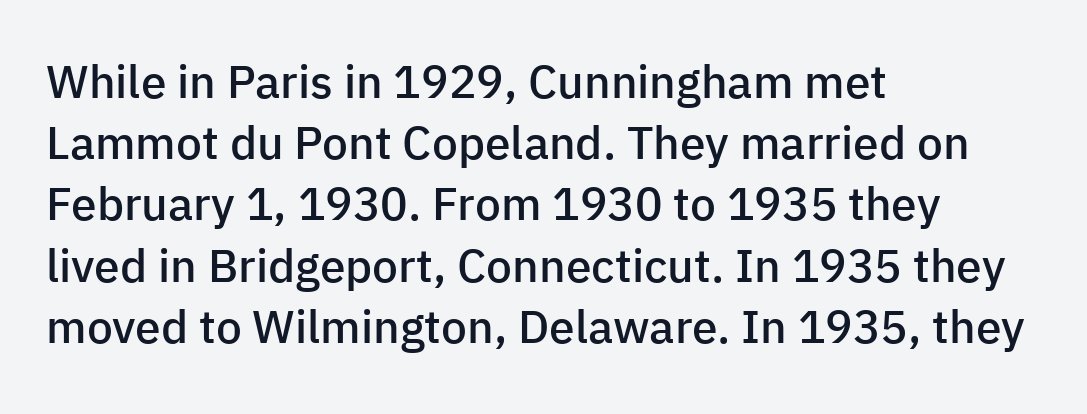
A typesetter would call this zero additional tracking. Looks like regular typesetting: each glyph gets only the width it needs. Nope, no serifs anywhere on these letters. The characters look somewhat weighty, a semibold short of true bold. Horizontal alignment here is leftward, the default for most running prose. This rendering features lettering with no underline.
